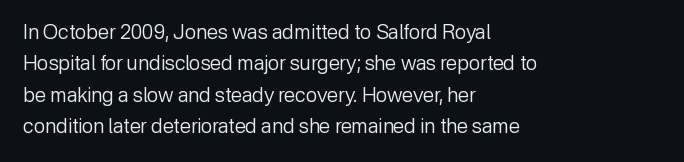
Q: Is the text bold? A: No.
Q: Is the text italic (slanted)? A: No, it is upright.
Q: Is the text underlined? A: No.
Q: How is the paragraph aligned? A: Left-aligned.
Q: Is the spacing between letters normal or unusually wide? A: Normal.
Q: Is the spacing between lines tight, normal or loose? A: Normal.
